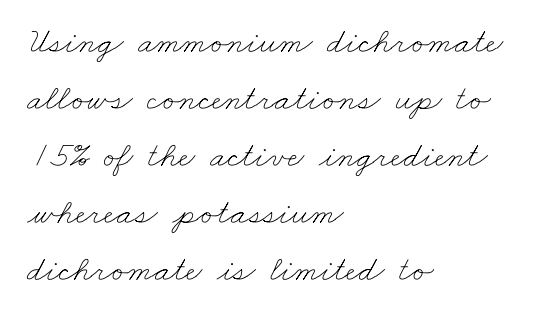
The image shows 36 px thin, wide type; set left-aligned, normal line spacing (1.58x), normal letter spacing, not underlined; low stroke contrast and a small x-height.
